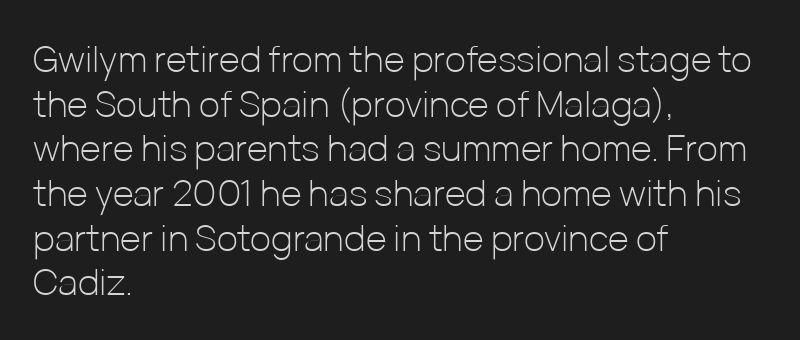
Q: Is the text bold? A: No.
Q: Is the text italic (slanted)? A: No, it is upright.
Q: Is the typeface a serif or a sans-serif typeface? A: Sans-serif.
Q: Is the text underlined? A: No.
Q: How is the paragraph aligned? A: Left-aligned.
Q: Is the spacing between letters normal or unusually wide? A: Normal.
Q: Width (condensed, normal, or wide)? A: Normal.
Q: Stroke contrast? A: Low.
Q: x-height? A: Medium.
Q: Monospaced? A: No.
